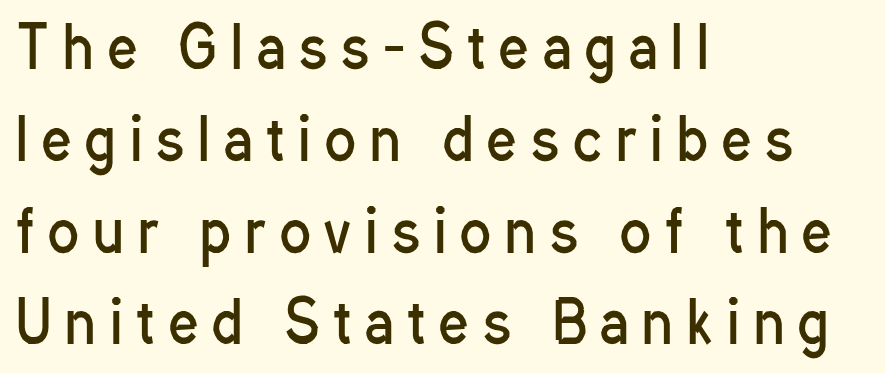
The image shows 57 px regular-weight, condensed sans-serif type, upright; set left-aligned, normal line spacing (1.61x), unusually wide letter spacing (+0.25 em), not underlined; low stroke contrast and a medium x-height.
